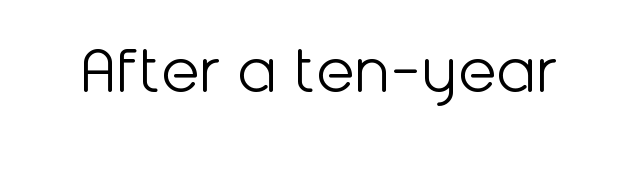
Q: Is the text bold? A: No.
Q: Is the text italic (slanted)? A: No, it is upright.
Q: Is the typeface a serif or a sans-serif typeface? A: Sans-serif.
Q: Is the text underlined? A: No.
Q: Is the spacing between letters normal or unusually wide? A: Normal.
Q: Width (condensed, normal, or wide)? A: Normal.
Q: Stroke contrast? A: Low.
Q: x-height? A: Medium.
Q: Monospaced? A: No.
